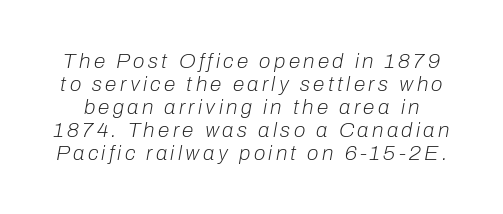
Q: Is the text bold? A: No.
Q: Is the text italic (slanted)? A: Yes, it leans right by about 10 degrees.
Q: Is the text underlined? A: No.
Q: Is the spacing between lines tight, normal or loose? A: Tight.
